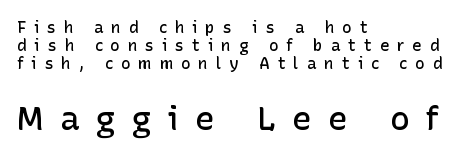
Plain, unruled lines of type. Note the varied advance widths — an 'i' is clearly narrower than an 'm'. Someone cranked the tracking dial way up on this one. Interline gaps are noticeably narrow in this sample. Do the letters lean? They stand straight.
